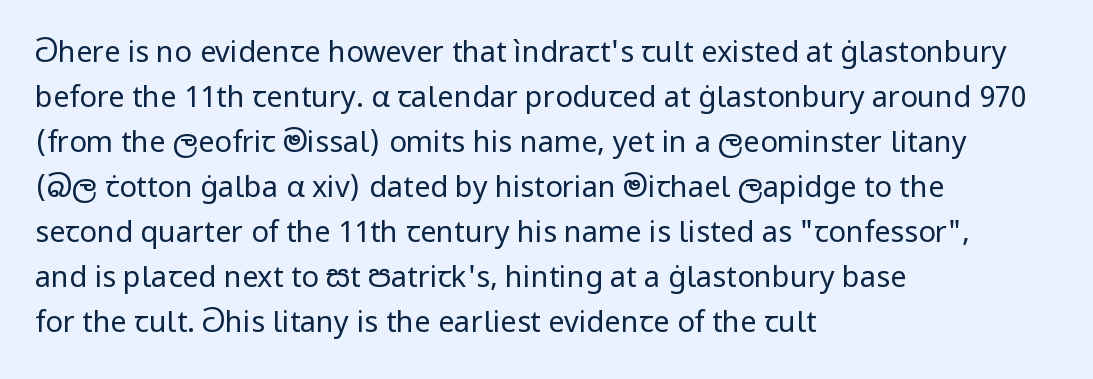
{"serif": "no", "italic": "no", "bold": "no", "weight": "regular", "width": "normal", "stroke_contrast": "low", "x_height": "medium", "monospaced": "no", "underline": "no", "align": "left", "line_spacing": "normal", "line_spacing_ratio": 1.55, "letter_spacing": "normal", "letter_spacing_em": 0.0, "glyph_px": 29}
